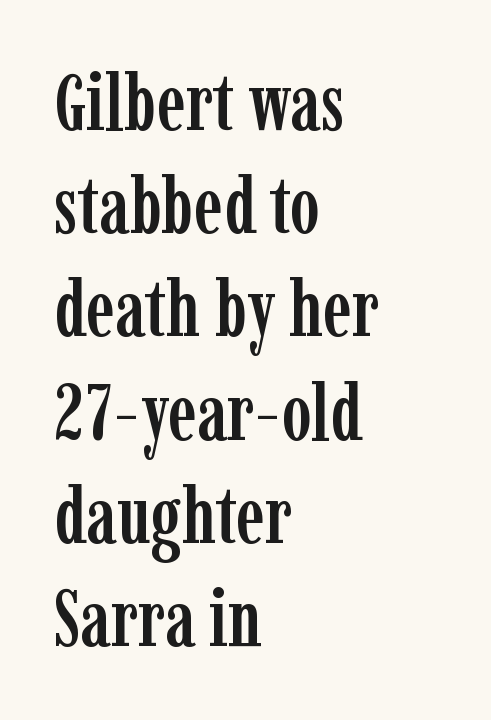
The letters advance in unequal steps, a hallmark of proportional type. One glance says typical: line gaps are just what's usual. Decoration check: the copy has no underline. The compositor pushed each line to the left boundary. Look at the tracking — it's just the regular setting, nothing added.
